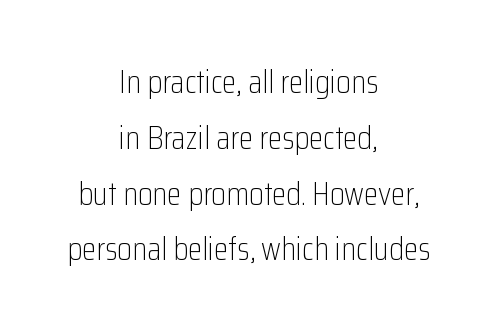
{"serif": "no", "italic": "no", "bold": "no", "weight": "light", "width": "condensed", "stroke_contrast": "low", "x_height": "medium", "monospaced": "no", "underline": "no", "align": "center", "line_spacing": "normal", "line_spacing_ratio": 1.69, "letter_spacing": "normal", "letter_spacing_em": 0.0, "glyph_px": 33}
